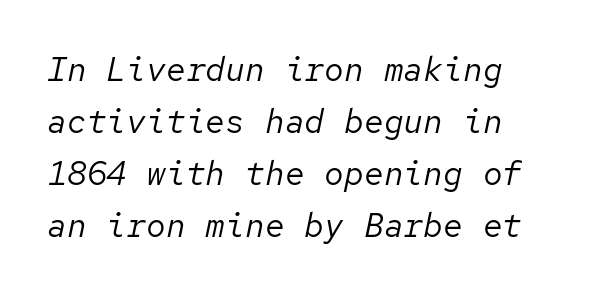
The whole block is typeset with a tilt. The space directly below the letters is spotless. Short note: letters normally spaced. The passage shown is typed in a monospace face where columns stay perfectly aligned. Stems here are at most as thick as an everyday book face.
